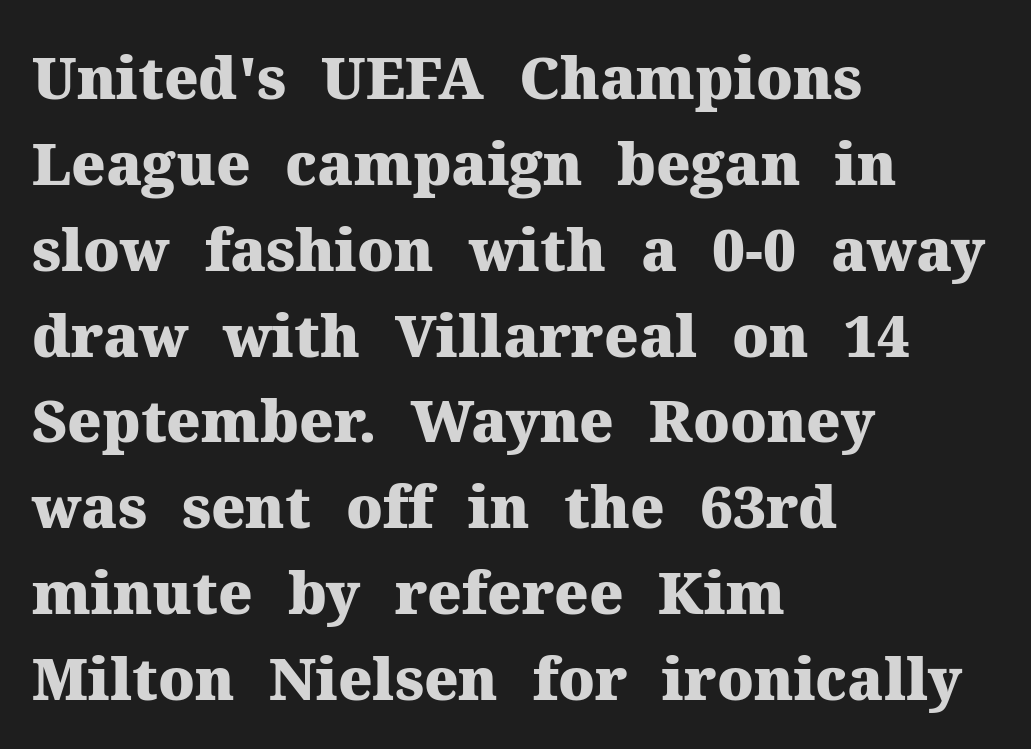
Q: Is the text bold? A: Yes.
Q: Is the text italic (slanted)? A: No, it is upright.
Q: Is the typeface a serif or a sans-serif typeface? A: Serif.
Q: Is the text underlined? A: No.
Q: How is the paragraph aligned? A: Left-aligned.
Q: Is the spacing between letters normal or unusually wide? A: Normal.
Q: Is the spacing between lines tight, normal or loose? A: Normal.
Q: Width (condensed, normal, or wide)? A: Normal.
Q: Stroke contrast? A: Medium.
Q: x-height? A: Medium.
Q: Monospaced? A: No.
